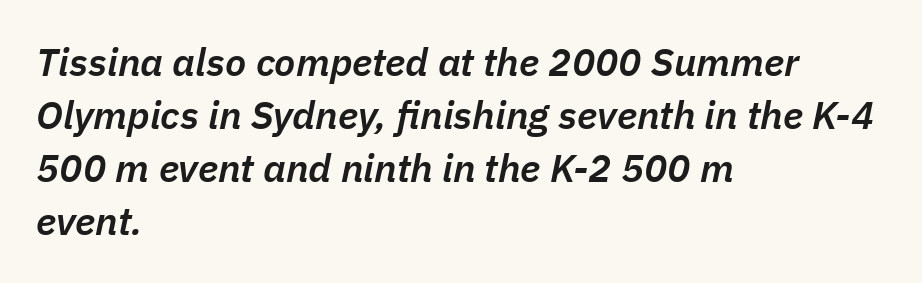
One-word summary of the alignment: left. Tracking here is standard; glyphs follow each other at the usual distance. Line spacing here is normal. Check under the words: just untouched page. This is oblique type, the kind used for emphasis or titles. Each letter keeps its own natural width here, so spacing adapts to shape.
